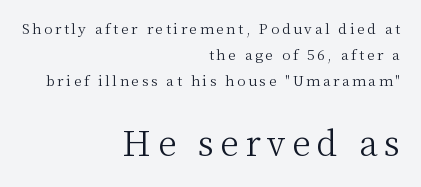
Q: Is the text bold? A: No.
Q: Is the text italic (slanted)? A: No, it is upright.
Q: Is the typeface a serif or a sans-serif typeface? A: Serif.
Q: Is the text underlined? A: No.
Q: How is the paragraph aligned? A: Right-aligned.
Q: Which block of text is set in a larger size, the first (top) or the second (bottom)? A: The second (bottom) one.
Q: Width (condensed, normal, or wide)? A: Normal.
Q: Stroke contrast? A: Medium.
Q: x-height? A: Medium.
Q: Monospaced? A: No.
